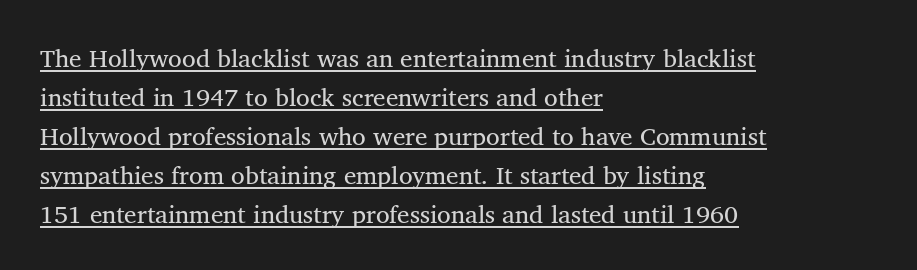
The image shows 25 px text type, upright; set left-aligned, normal line spacing (1.56x), normal letter spacing, underlined.
